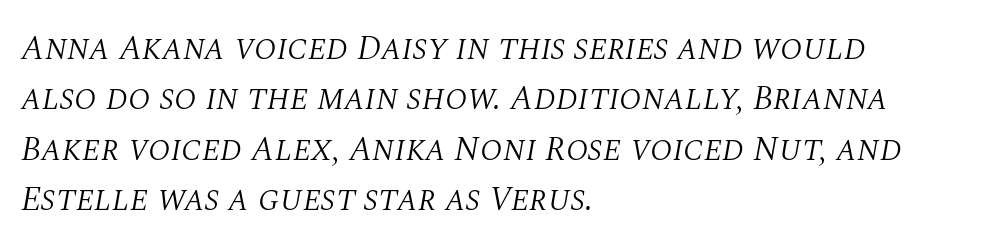
Q: Is the text bold? A: No.
Q: Is the text italic (slanted)? A: Yes, it leans right by about 10 degrees.
Q: Is the typeface a serif or a sans-serif typeface? A: Serif.
Q: Is the text underlined? A: No.
Q: How is the paragraph aligned? A: Left-aligned.
Q: Is the spacing between letters normal or unusually wide? A: Normal.
Q: Is the spacing between lines tight, normal or loose? A: Normal.
Q: Width (condensed, normal, or wide)? A: Normal.
Q: Stroke contrast? A: Medium.
Q: x-height? A: Large.
Q: Monospaced? A: No.
